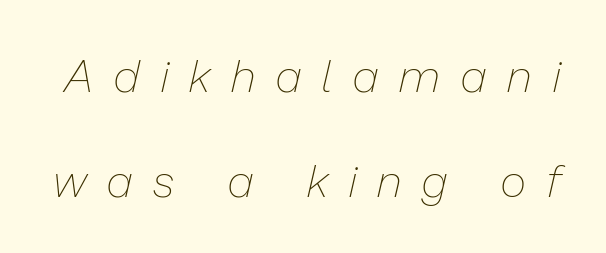
The image shows 45 px thin type, italic (leaning right); set loose line spacing (2.33x), unusually wide letter spacing (+0.47 em), not underlined; low stroke contrast and a medium x-height.
